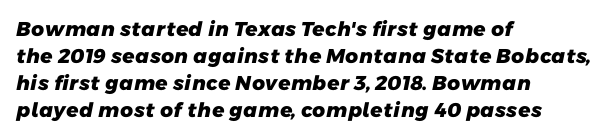
The image shows 20 px bold type; set left-aligned, normal line spacing (1.35x), normal letter spacing, not underlined.
